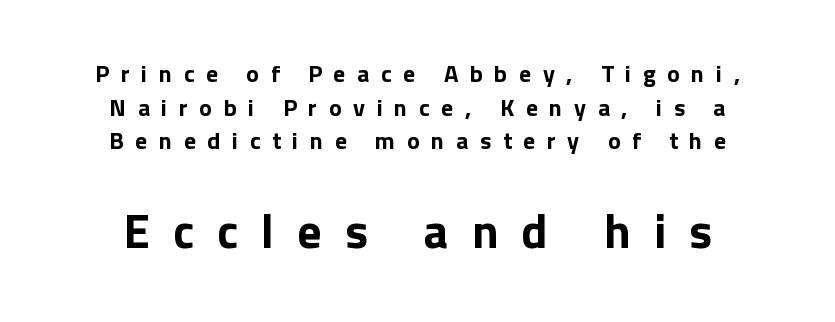
{"serif": "no", "italic": "no", "bold": "yes", "weight": "bold", "width": "normal", "stroke_contrast": "low", "x_height": "medium", "monospaced": "no", "underline": "no", "align": "center", "line_spacing": "normal", "line_spacing_ratio": 1.4, "letter_spacing": "wide", "letter_spacing_em": 0.48, "larger_block": "second", "size_ratio": 2.0, "glyph_px": 48}
